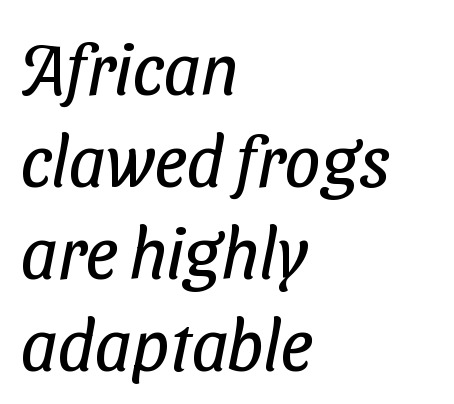
Q: Is the text bold? A: No.
Q: Is the typeface a serif or a sans-serif typeface? A: Sans-serif.
Q: Is the text underlined? A: No.
Q: How is the paragraph aligned? A: Left-aligned.
Q: Is the spacing between letters normal or unusually wide? A: Normal.
Q: Is the spacing between lines tight, normal or loose? A: Normal.
Q: Width (condensed, normal, or wide)? A: Condensed.
Q: Stroke contrast? A: Low.
Q: x-height? A: Medium.
Q: Monospaced? A: No.
